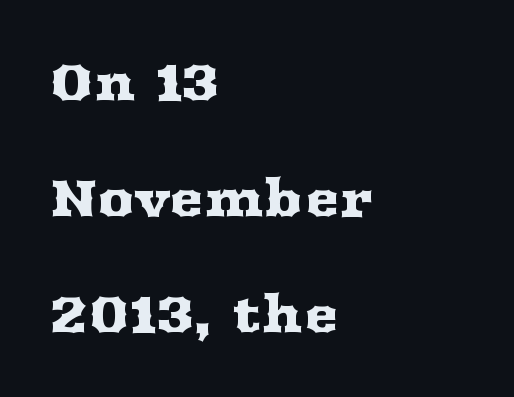
Posture: straight, roman, zero tilt. Summary of vertical rhythm: relaxed, with wide interline spacing. Words appear dense and cohesive because spacing is normal. Examine the stroke ends and you'll spot serifs. Where is the straight margin? On the left.
